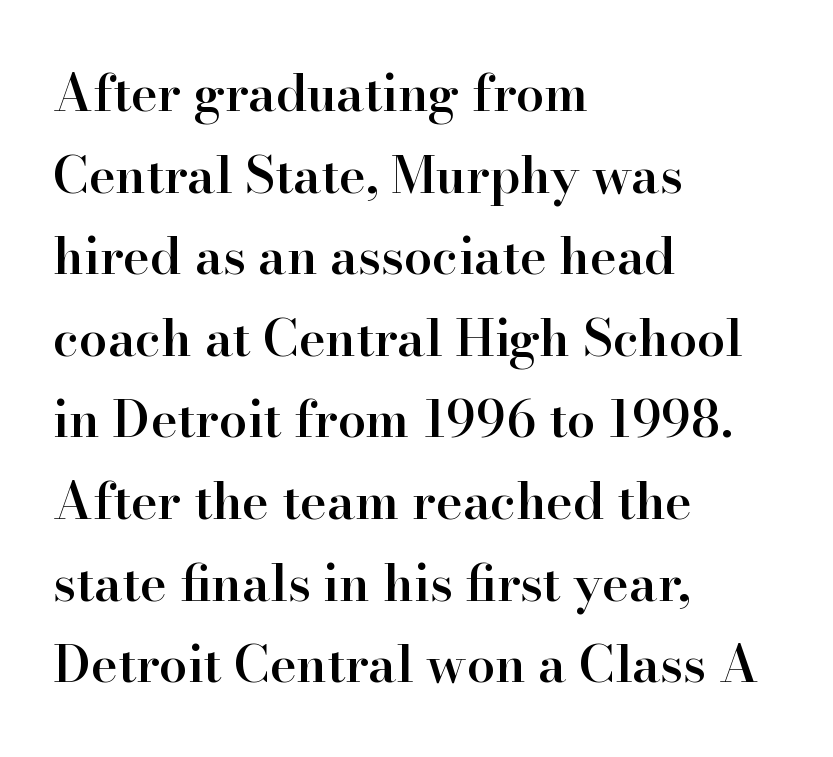
{"serif": "yes", "italic": "no", "bold": "semi", "weight": "semibold", "width": "normal", "stroke_contrast": "high", "x_height": "small", "monospaced": "no", "underline": "no", "align": "left", "line_spacing": "normal", "line_spacing_ratio": 1.6, "letter_spacing": "normal", "letter_spacing_em": 0.0, "glyph_px": 51}
